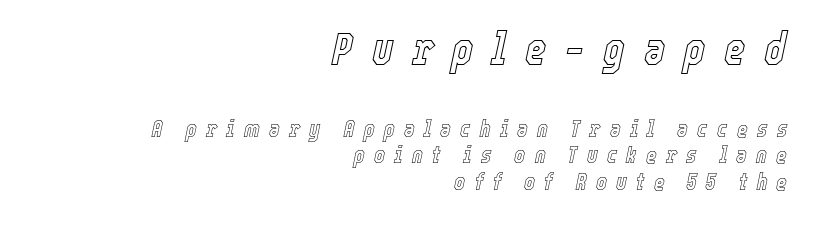
Q: Is the text italic (slanted)? A: Yes, it leans right by about 12 degrees.
Q: Is the text underlined? A: No.
Q: How is the paragraph aligned? A: Right-aligned.
Q: Is the spacing between letters normal or unusually wide? A: Unusually wide.
Q: Is the spacing between lines tight, normal or loose? A: Tight.
Q: Which block of text is set in a larger size, the first (top) or the second (bottom)? A: The first (top) one.
Q: Width (condensed, normal, or wide)? A: Condensed.
Q: x-height? A: Medium.
Q: Monospaced? A: No.
